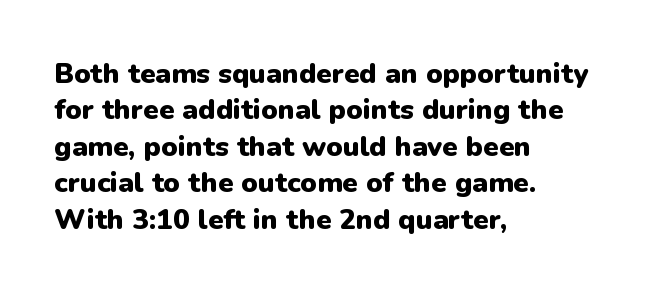
No italicization has been applied; the sample stays upright. Looks like regular typesetting: each glyph gets only the width it needs. Heavy-handed strokes throughout: this text is bold. The rag falls on the right side of this text block.
